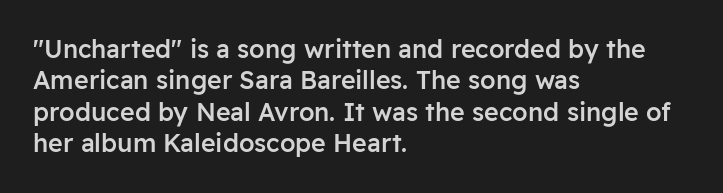
Q: Is the text bold? A: Semi-bold.
Q: Is the text italic (slanted)? A: No, it is upright.
Q: Is the text underlined? A: No.
Q: How is the paragraph aligned? A: Left-aligned.
Q: Is the spacing between letters normal or unusually wide? A: Normal.
Q: Is the spacing between lines tight, normal or loose? A: Normal.
